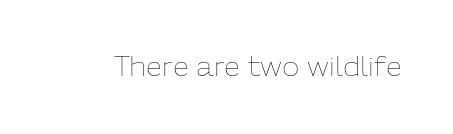
Note the varied advance widths — an 'i' is clearly narrower than an 'm'. Each stroke keeps to a modest, everyday thickness or less. The passage shown is not underscored anywhere. When letters stand straight like this, we call the style roman or upright. Letter spacing: default.
